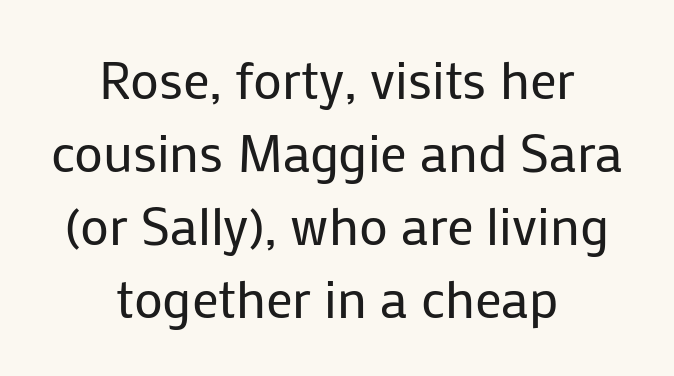
The image shows 53 px regular-weight sans-serif type, upright; set centered, normal line spacing (1.38x), normal letter spacing, not underlined; low stroke contrast and a medium x-height.
